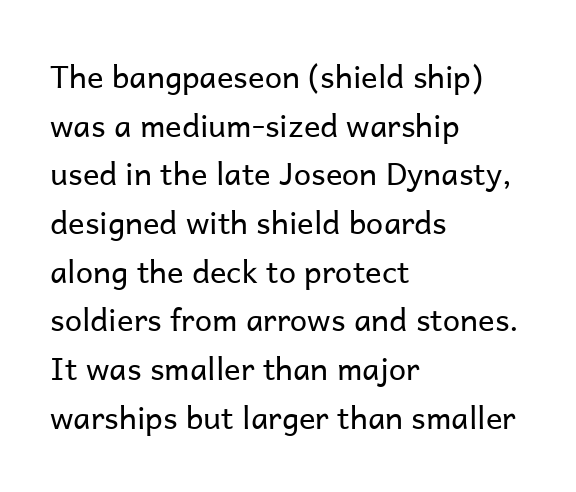
{"serif": "no", "italic": "no", "bold": "no", "weight": "regular", "width": "normal", "stroke_contrast": "low", "x_height": "medium", "monospaced": "no", "underline": "no", "align": "left", "line_spacing": "normal", "line_spacing_ratio": 1.57, "letter_spacing": "normal", "letter_spacing_em": 0.0, "glyph_px": 31}
